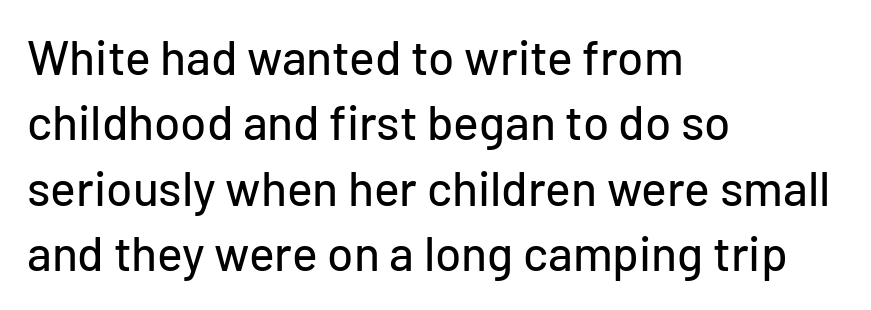
Default kerning and tracking; the words read as compact shapes. The rendering uses a moderate line-height, typical for paragraphs. The typesetter chose a ragged-right arrangement here. The axis of the letterforms is exactly vertical. Clear beneath every line of the passage.
